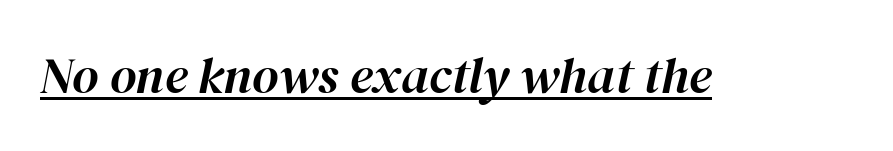
The image shows 51 px text type, italic (leaning right); set normal letter spacing, underlined; high stroke contrast and a medium x-height.
